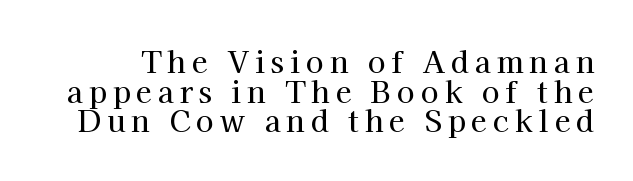
The gaps between neighbouring characters are conspicuously large. These lines are rendered in a variable-pitch font. A roman cut, with each character standing at attention. Is there much room between lines? No — they nearly touch. Little horizontal feet cap the strokes, marking this as serif type.
